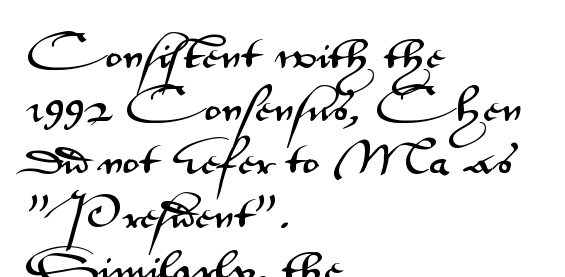
Q: Is the text italic (slanted)? A: Yes.
Q: Is the typeface a serif or a sans-serif typeface? A: Sans-serif.
Q: Is the text underlined? A: No.
Q: How is the paragraph aligned? A: Left-aligned.
Q: Is the spacing between letters normal or unusually wide? A: Normal.
Q: Is the spacing between lines tight, normal or loose? A: Normal.
Q: Width (condensed, normal, or wide)? A: Wide.
Q: Stroke contrast? A: Medium.
Q: x-height? A: Small.
Q: Monospaced? A: No.
